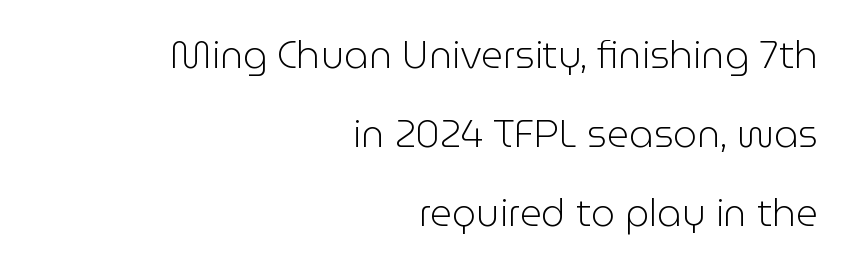
{"serif": "no", "italic": "no", "bold": "no", "weight": "light", "width": "normal", "stroke_contrast": "low", "x_height": "medium", "monospaced": "no", "underline": "no", "align": "right", "line_spacing": "loose", "line_spacing_ratio": 2.08, "letter_spacing": "normal", "letter_spacing_em": 0.0, "glyph_px": 38}
